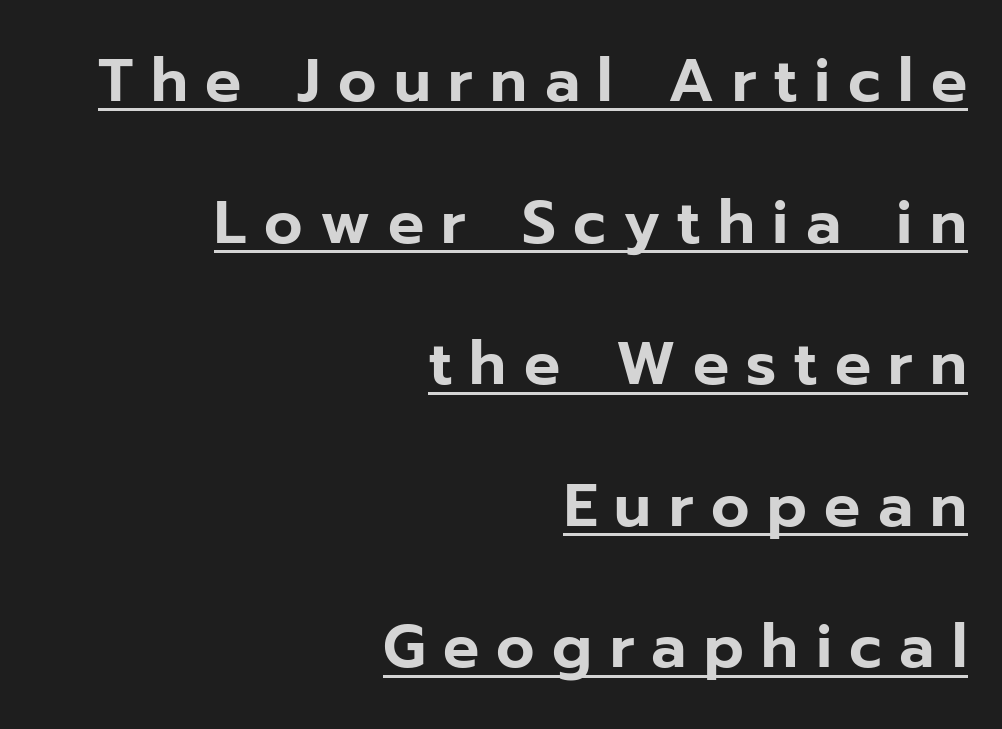
The font's upright variant was chosen for this text. The passage shown is typeset with a sans-serif family. Regarding leading, the lines here are spaced well apart. Does the copy run flush right? Yes — the right margin is perfectly even.
